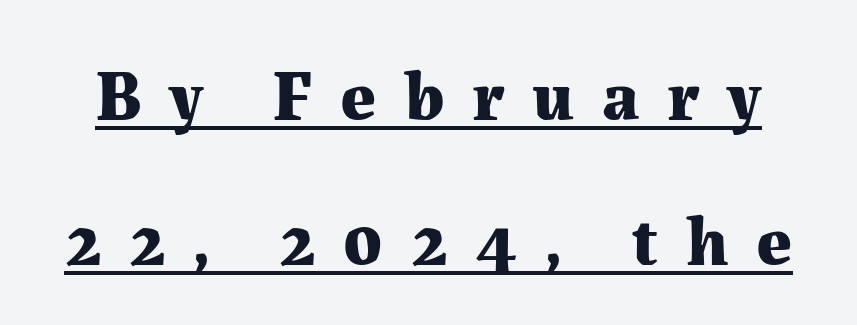
{"serif": "yes", "italic": "no", "bold": "yes", "weight": "bold", "width": "normal", "stroke_contrast": "medium", "x_height": "medium", "monospaced": "no", "underline": "yes", "line_spacing": "loose", "line_spacing_ratio": 2.04, "letter_spacing": "wide", "letter_spacing_em": 0.39, "glyph_px": 71}
